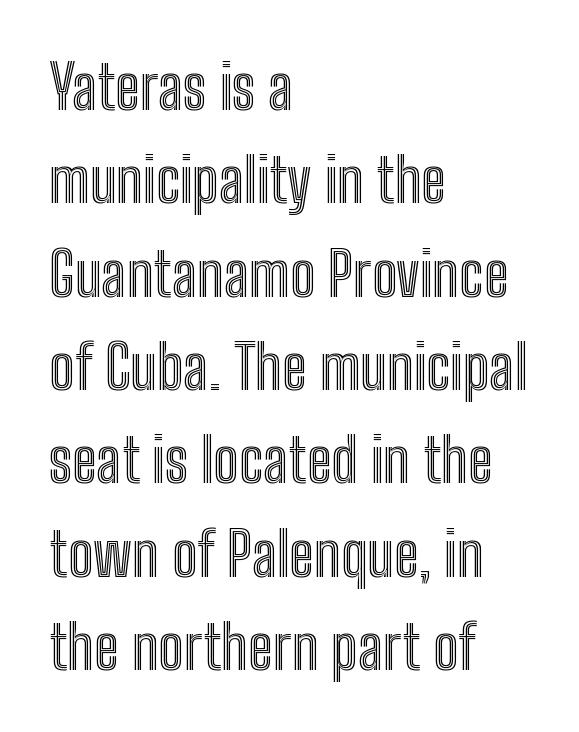
Characters remain perfectly vertical along every line. The lines sit at an ordinary, default distance from one another. Do the characters align in a grid? No, the font is proportional. The glyphs are unaccompanied by any horizontal stroke below them.
